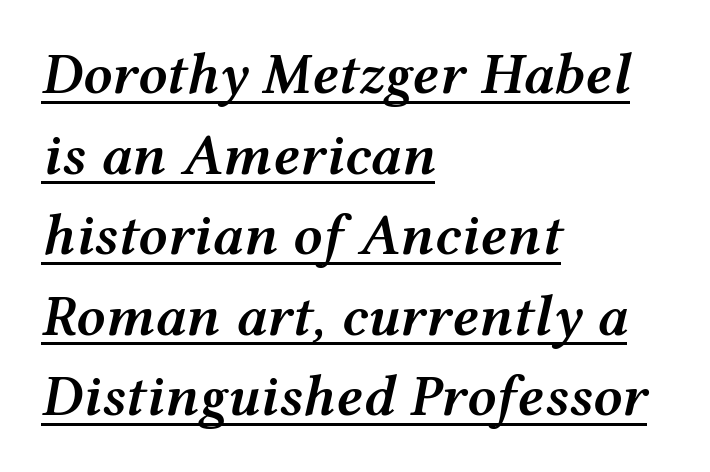
{"italic": "yes", "lean": "right", "slant_degrees": 12, "bold": "semi", "weight": "semibold", "width": "wide", "stroke_contrast": "medium", "x_height": "medium", "monospaced": "no", "underline": "yes", "align": "left", "line_spacing": "normal", "line_spacing_ratio": 1.39, "letter_spacing": "normal", "letter_spacing_em": 0.0, "glyph_px": 58}
